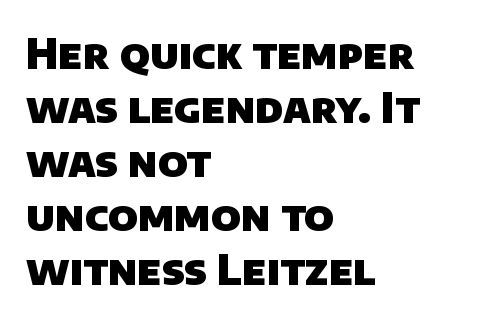
Notice how the passage keeps a crisp vertical edge on the left only. Rows of type keep a routine distance in the vertical direction. Descender tails drop into unmarked territory. Characters follow at the spacing the type designer built in. The strokes are fattened all the way to bold. The rendering uses natural spacing where letterforms have individual widths.
